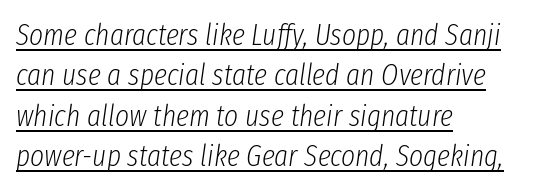
Between one letter and the next there's only the usual sliver of space. Slanted lettering throughout. The line-height multiplier appears to be the usual default. The rendering uses the underline text-decoration. Visually the block forms a straight wall on the left and a jagged coastline on the right.
